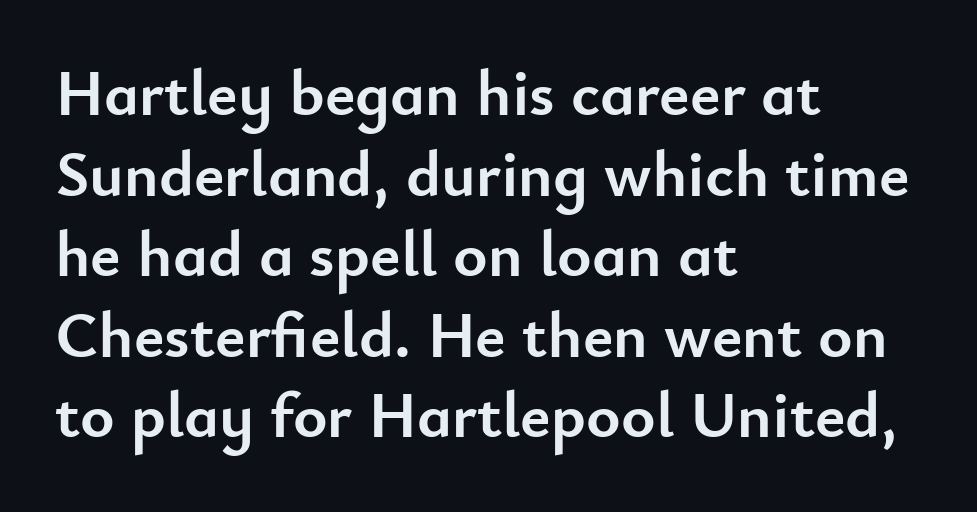
{"serif": "no", "italic": "no", "bold": "yes", "weight": "semibold", "width": "normal", "stroke_contrast": "low", "x_height": "small", "monospaced": "no", "underline": "no", "align": "left", "line_spacing_ratio": 1.24, "letter_spacing": "normal", "letter_spacing_em": 0.0, "glyph_px": 65}
